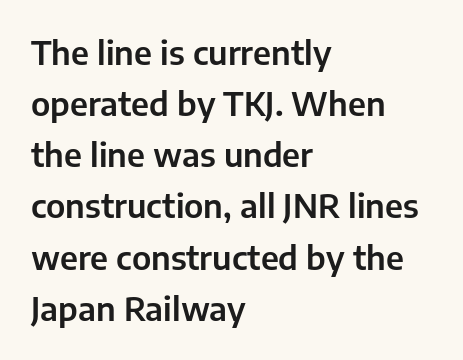
The image shows 33 px sans-serif type, upright; set left-aligned, normal line spacing (1.55x), normal letter spacing, not underlined; low stroke contrast and a medium x-height.
